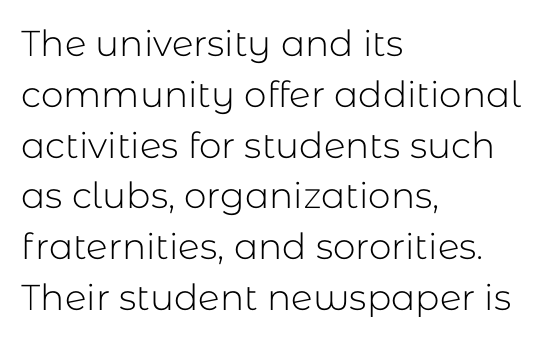
Q: Is the text bold? A: No.
Q: Is the text italic (slanted)? A: No, it is upright.
Q: Is the typeface a serif or a sans-serif typeface? A: Sans-serif.
Q: Is the text underlined? A: No.
Q: How is the paragraph aligned? A: Left-aligned.
Q: Is the spacing between letters normal or unusually wide? A: Normal.
Q: Is the spacing between lines tight, normal or loose? A: Normal.
Q: Width (condensed, normal, or wide)? A: Normal.
Q: Stroke contrast? A: Low.
Q: x-height? A: Medium.
Q: Monospaced? A: No.
